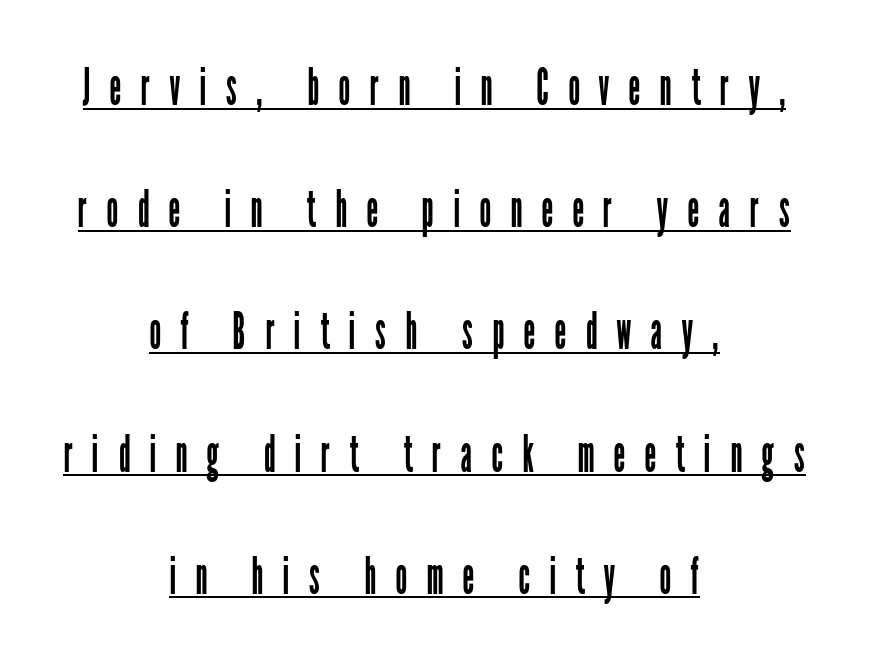
Q: Is the text bold? A: No.
Q: Is the text italic (slanted)? A: No, it is upright.
Q: Is the typeface a serif or a sans-serif typeface? A: Sans-serif.
Q: Is the text underlined? A: Yes.
Q: How is the paragraph aligned? A: Centered.
Q: Is the spacing between letters normal or unusually wide? A: Unusually wide.
Q: Is the spacing between lines tight, normal or loose? A: Loose.
Q: Width (condensed, normal, or wide)? A: Condensed.
Q: Stroke contrast? A: Low.
Q: x-height? A: Medium.
Q: Monospaced? A: No.
